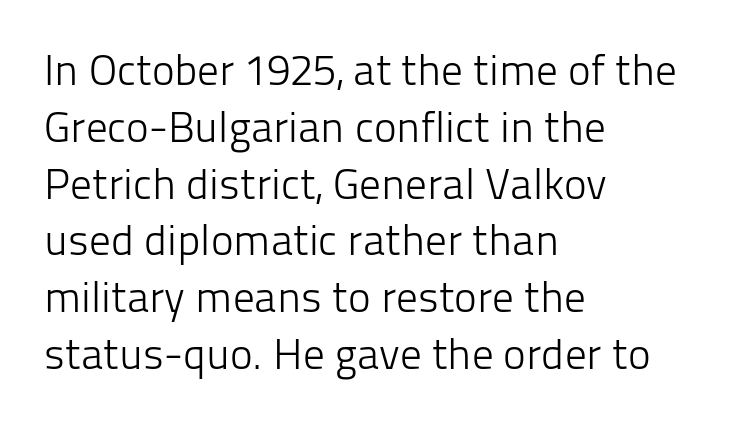
The foot of each line stays bare and open. Do the characters align in a grid? No, the font is proportional. The paragraph shown leans on its left margin. Weight: in the light-to-regular range.
